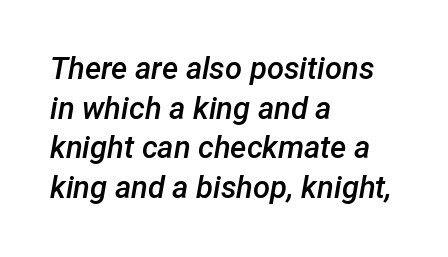
The image shows 31 px semibold type, italic (leaning right); set left-aligned, normal line spacing (1.28x), normal letter spacing, not underlined; low stroke contrast and a medium x-height.
